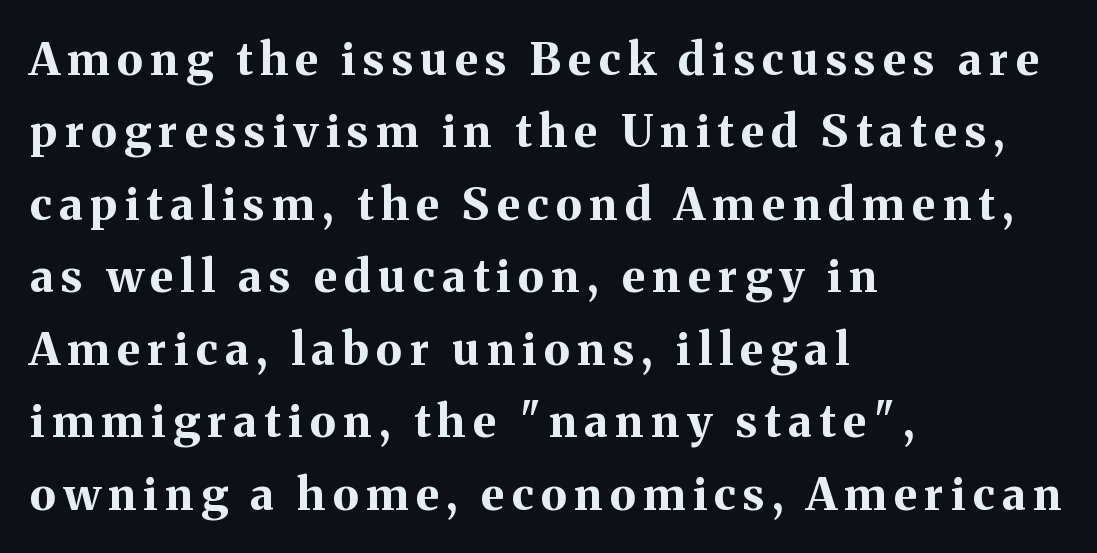
Q: Is the text bold? A: Yes.
Q: Is the text italic (slanted)? A: No, it is upright.
Q: Is the typeface a serif or a sans-serif typeface? A: Serif.
Q: Is the text underlined? A: No.
Q: How is the paragraph aligned? A: Left-aligned.
Q: Is the spacing between lines tight, normal or loose? A: Normal.
Q: Width (condensed, normal, or wide)? A: Normal.
Q: Stroke contrast? A: Medium.
Q: x-height? A: Medium.
Q: Monospaced? A: No.
